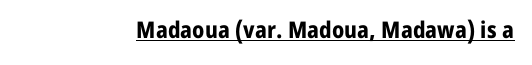
The image shows 23 px bold type, upright; set normal letter spacing, underlined.
